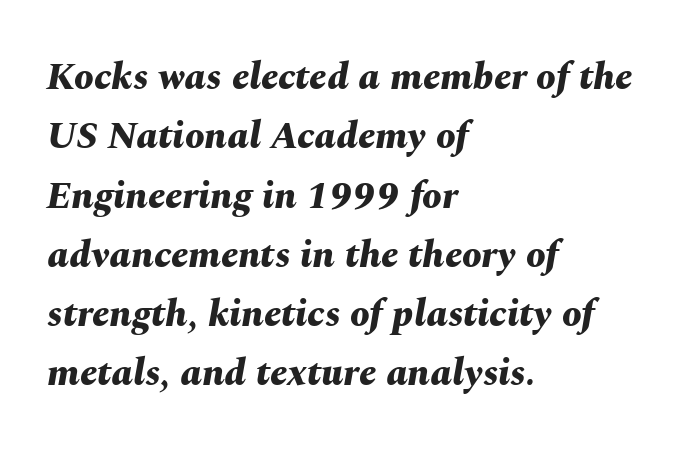
{"italic": "yes", "lean": "right", "slant_degrees": 10, "bold": "yes", "weight": "bold", "width": "normal", "stroke_contrast": "medium", "x_height": "medium", "monospaced": "no", "underline": "no", "align": "left", "line_spacing": "normal", "line_spacing_ratio": 1.52, "letter_spacing": "normal", "letter_spacing_em": 0.0, "glyph_px": 39}
